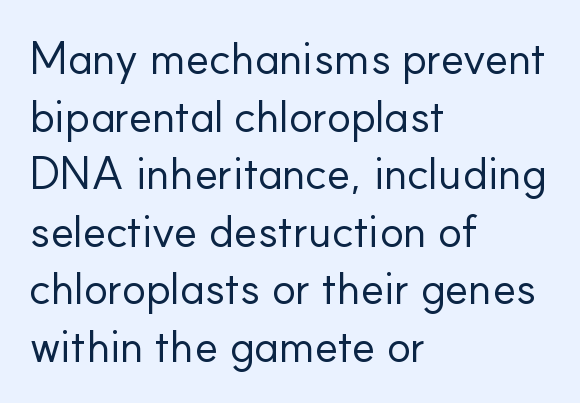
The image shows 45 px regular-weight sans-serif type, upright; set left-aligned, normal line spacing (1.28x), normal letter spacing, not underlined; low stroke contrast and a small x-height.
